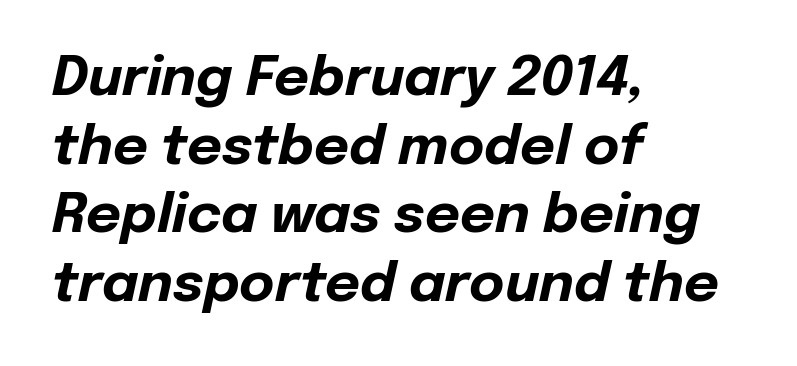
You could not count columns in this text — the font is proportionally spaced. The tracking reads as untouched default to a designer's eye. Every letter is thick-stroked: bold, no question. Successive baselines arrive at the customary interval. The specimen omits any rule beneath the text block's lines.
